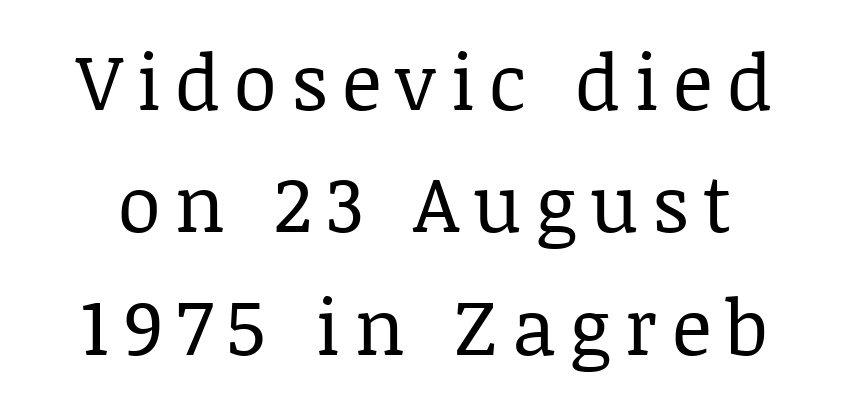
The image shows 78 px regular-weight serif type, upright; set normal line spacing (1.57x), not underlined; low stroke contrast and a large x-height.
